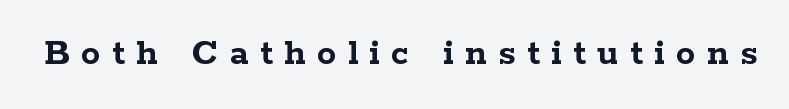
{"serif": "yes", "italic": "no", "bold": "yes", "weight": "semibold", "width": "wide", "stroke_contrast": "low", "x_height": "medium", "monospaced": "no", "underline": "no", "letter_spacing": "wide", "letter_spacing_em": 0.29, "glyph_px": 39}
